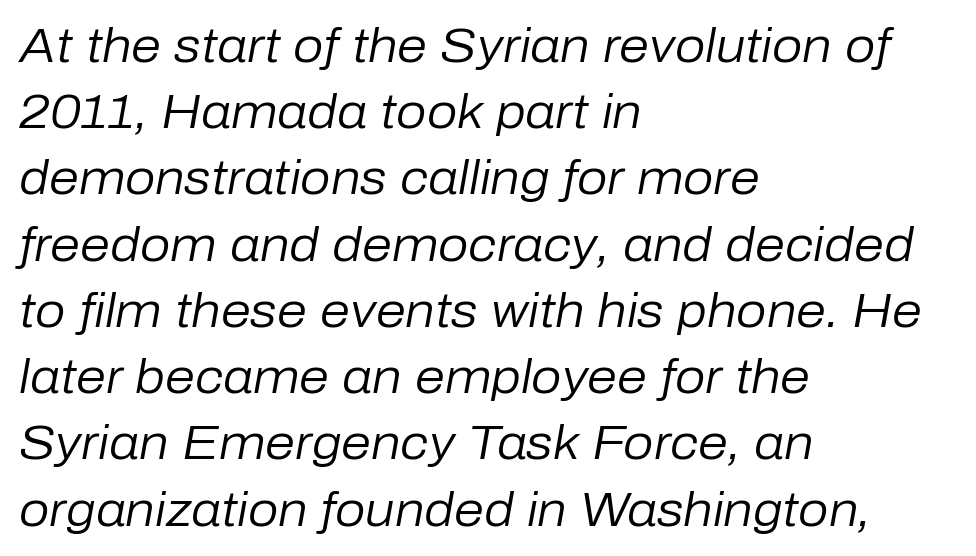
{"italic": "yes", "lean": "right", "slant_degrees": 10, "bold": "no", "weight": "regular", "width": "normal", "stroke_contrast": "low", "x_height": "medium", "monospaced": "no", "underline": "no", "align": "left", "line_spacing": "normal", "line_spacing_ratio": 1.38, "letter_spacing": "normal", "letter_spacing_em": 0.0, "glyph_px": 48}
